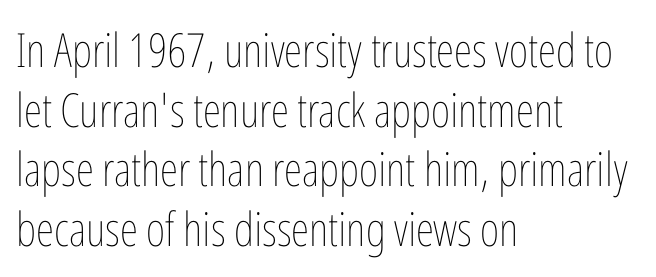
The image shows 47 px thin, condensed type, upright; set left-aligned, normal line spacing (1.27x), normal letter spacing, not underlined; low stroke contrast and a medium x-height.
